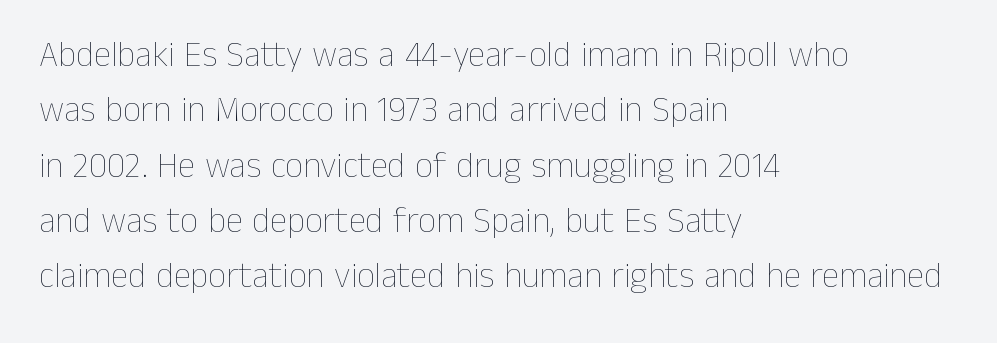
{"italic": "no", "bold": "no", "weight": "thin", "width": "normal", "stroke_contrast": "low", "x_height": "medium", "monospaced": "no", "underline": "no", "align": "left", "line_spacing": "normal", "line_spacing_ratio": 1.58, "letter_spacing": "normal", "letter_spacing_em": 0.0, "glyph_px": 35}
